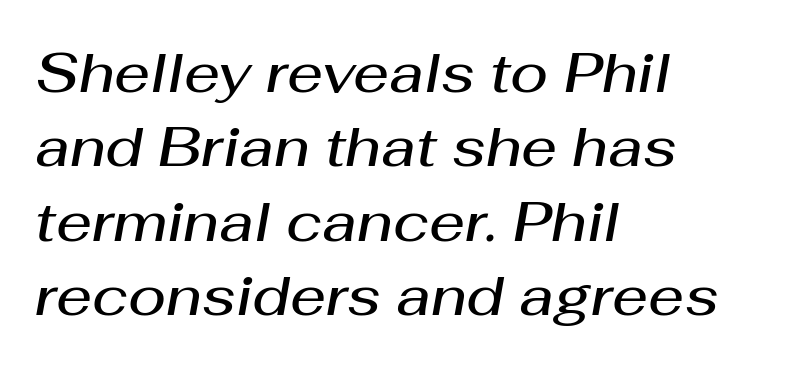
The line-height multiplier appears to be the usual default. Here the glyphs are tracked normally, forming tight word shapes. The letters advance in unequal steps, a hallmark of proportional type. Typographic density is moderately raised because the face is semibold.
